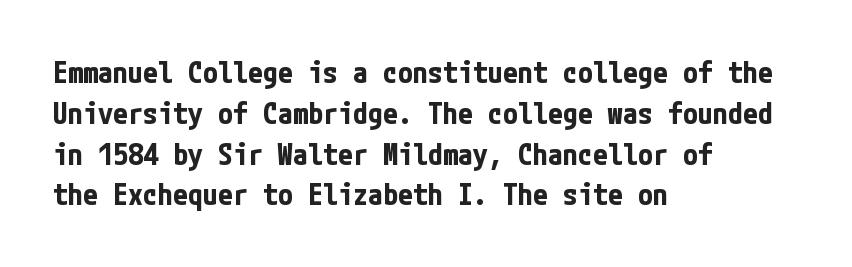
All the whitespace from short lines collects on the right. Beneath every word, the page is bare. Here the glyphs are tracked normally, forming tight word shapes. The letters stand upright; this is a roman face. Quick note: interline space is typical. Font category for this specimen: sans-serif.
